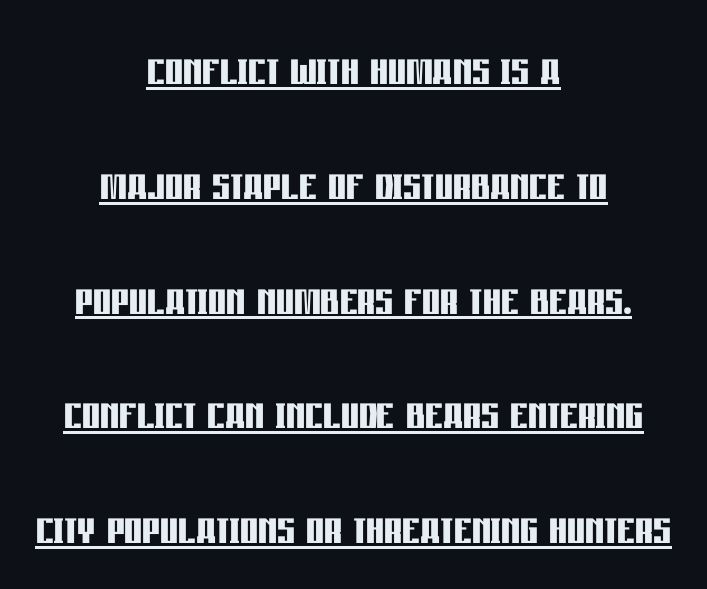
The image shows 56 px semibold, condensed sans-serif type, upright; set centered, loose line spacing (2.05x), normal letter spacing, underlined; low stroke contrast and a large x-height.
